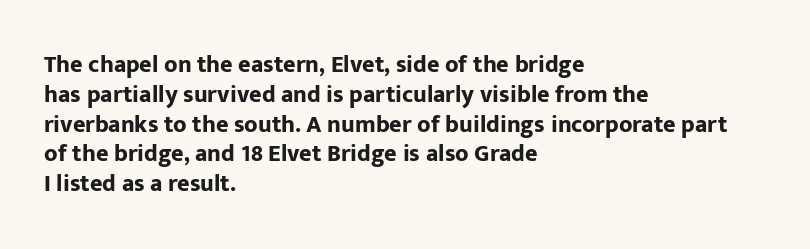
Every character sits straight up, as roman type does. This rendering uses left alignment, leaving the right contour irregular. Letters rest on an invisible, unmarked baseline. The passage shown has conventional tracking throughout. Pretty heavy lettering here — definitely bold.
